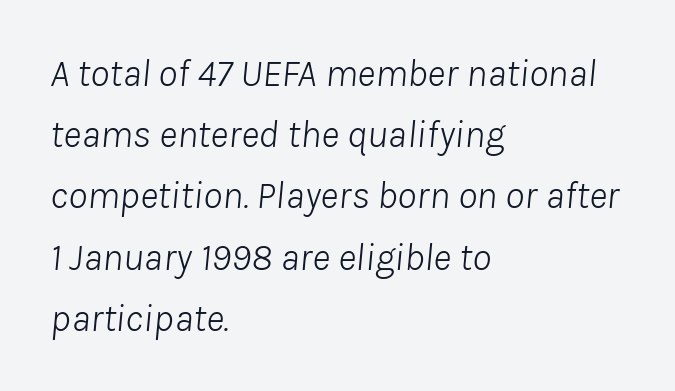
Q: Is the text bold? A: No.
Q: Is the text italic (slanted)? A: Yes, it leans right by about 8 degrees.
Q: Is the text underlined? A: No.
Q: How is the paragraph aligned? A: Left-aligned.
Q: Is the spacing between letters normal or unusually wide? A: Normal.
Q: Is the spacing between lines tight, normal or loose? A: Normal.
Q: Width (condensed, normal, or wide)? A: Normal.
Q: Stroke contrast? A: Low.
Q: x-height? A: Medium.
Q: Monospaced? A: No.
